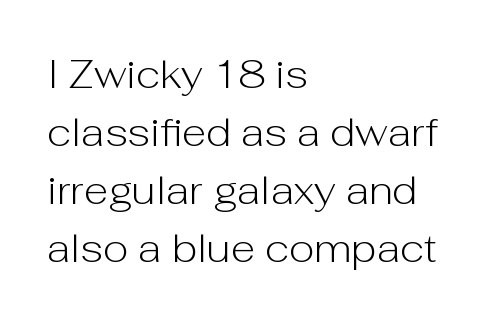
Does the lettering tilt? It doesn't — this is upright. The face used here is rendered with its standard letterfit. This rendering employs a face without finishing strokes, i.e., a sans-serif. Only glyphs here, with clear space below each row. The space between consecutive lines is moderate.
